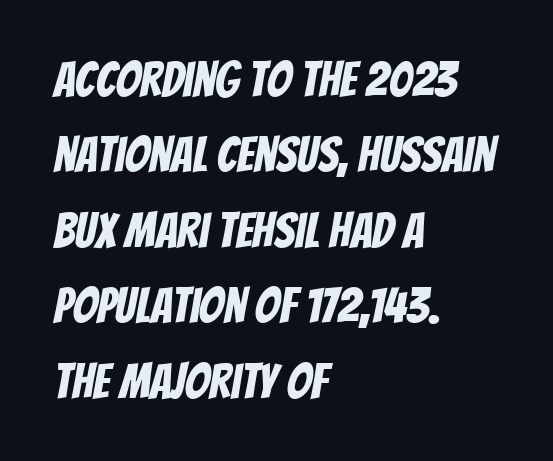
{"serif": "no", "width": "condensed", "stroke_contrast": "low", "x_height": "large", "monospaced": "no", "underline": "no", "align": "left", "line_spacing": "normal", "line_spacing_ratio": 1.54, "letter_spacing": "normal", "letter_spacing_em": 0.0, "glyph_px": 49}
